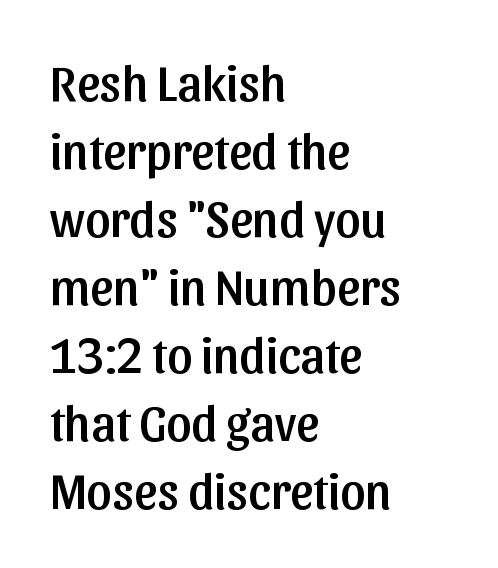
{"serif": "no", "italic": "no", "width": "normal", "stroke_contrast": "low", "x_height": "medium", "monospaced": "no", "underline": "no", "align": "left", "line_spacing": "normal", "line_spacing_ratio": 1.36, "letter_spacing": "normal", "letter_spacing_em": 0.0, "glyph_px": 50}
